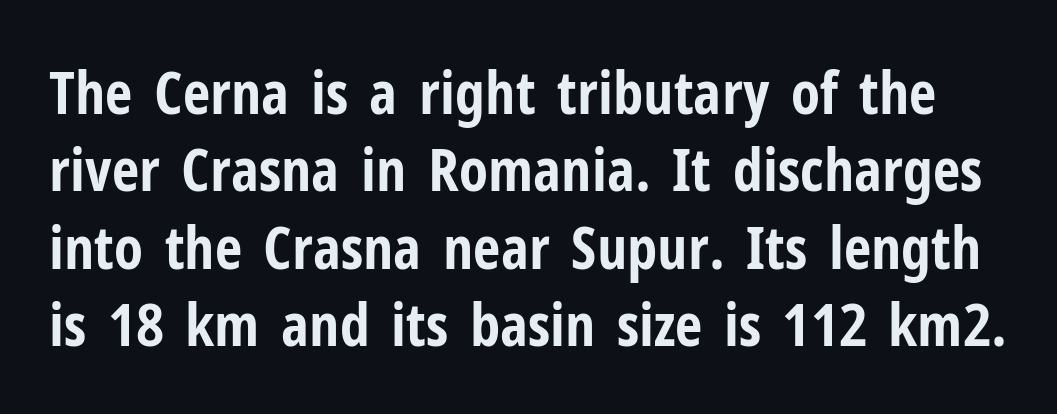
{"serif": "no", "italic": "no", "bold": "yes", "weight": "bold", "width": "condensed", "stroke_contrast": "low", "x_height": "medium", "monospaced": "no", "underline": "no", "line_spacing": "normal", "line_spacing_ratio": 1.29, "letter_spacing": "normal", "letter_spacing_em": 0.0, "glyph_px": 60}
